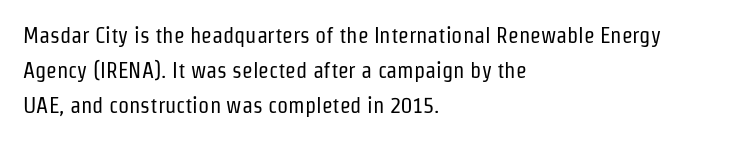
A quiet, ordinary-to-light weight characterises the typeface. Default kerning and tracking; the words read as compact shapes. These lines stack with their left ends in a neat column. The leading is moderate, giving the passage an even texture.
